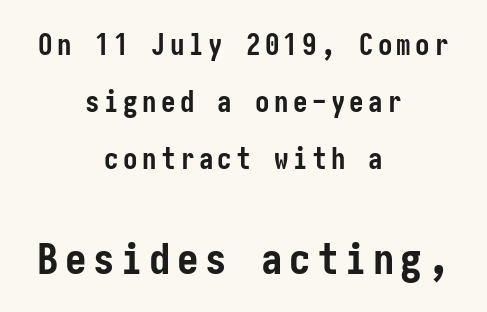
{"serif": "no", "italic": "no", "bold": "yes", "weight": "semibold", "width": "condensed", "stroke_contrast": "low", "x_height": "medium", "underline": "no", "align": "center", "line_spacing": "loose", "line_spacing_ratio": 1.96, "larger_block": "second", "size_ratio": 1.48, "glyph_px": 43}
